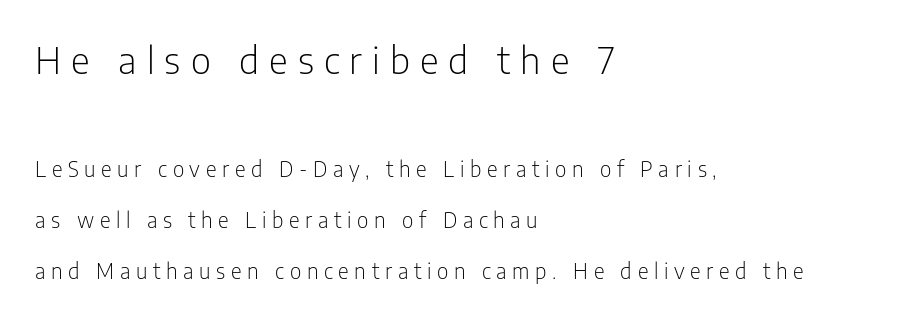
The image shows 37 px light, condensed sans-serif type, upright; set left-aligned, loose line spacing (2.44x), unusually wide letter spacing (+0.27 em), not underlined; the first (top) block is 1.76x larger; low stroke contrast and a medium x-height.
